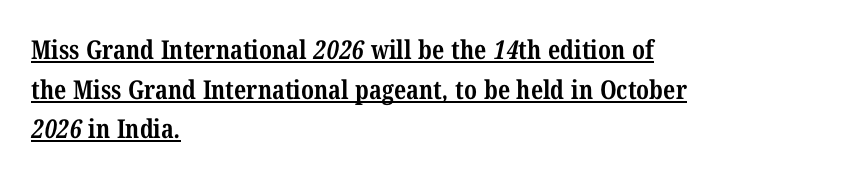
The words here are underlined. Caption: bold face, heavy strokes. Each new line begins a customary step beneath the previous one. All the whitespace from short lines collects on the right. Caption: standard tracking, unaltered.
